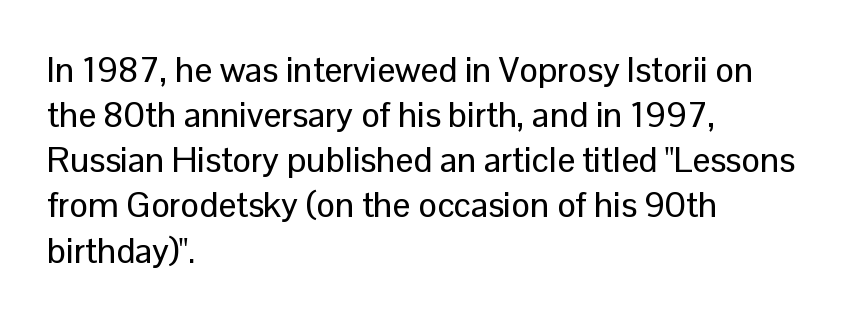
Every character sits straight up, as roman type does. The text block is weighted toward the left margin, trailing off unevenly rightward. The typeface chosen for these lines omits serifs. Underlining? Definitely not there.
